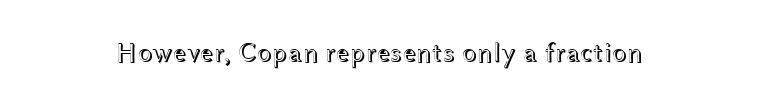
{"italic": "no", "underline": "no", "letter_spacing": "normal", "letter_spacing_em": 0.0, "glyph_px": 27}
